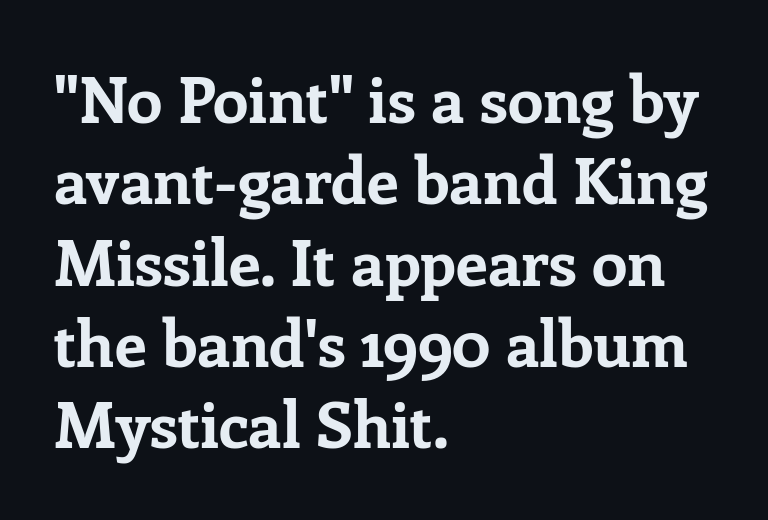
Character widths vary here, with narrow letters taking less room than wide ones. On the weight axis this lands at bold, roughly 700. In terms of posture, this sample is upright. This rendering employs a face with finishing strokes, i.e., a serif.
